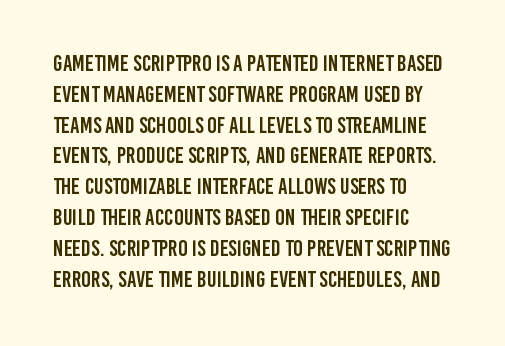
{"italic": "no", "underline": "no", "align": "left", "line_spacing": "normal", "line_spacing_ratio": 1.34, "letter_spacing": "normal", "letter_spacing_em": 0.0, "glyph_px": 23}
